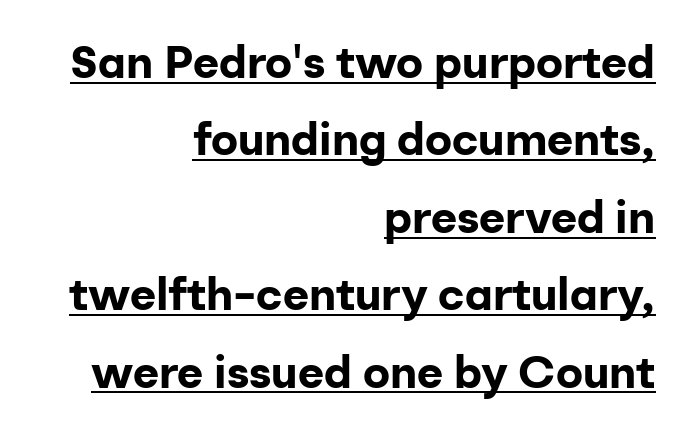
The image shows 45 px bold sans-serif type, upright; set right-aligned, line spacing 1.72x, normal letter spacing, underlined; low stroke contrast and a medium x-height.
